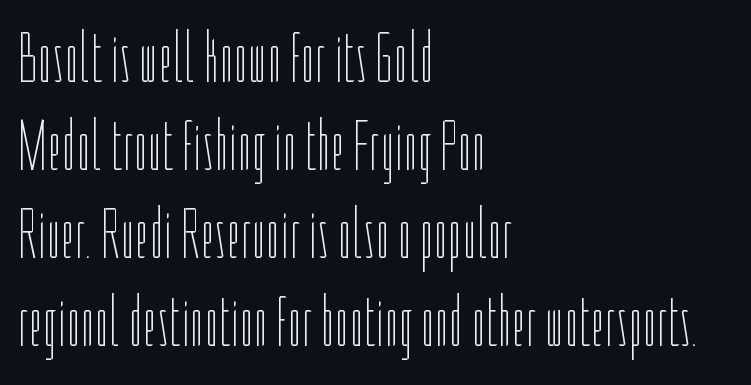
Is this a fixed-width face? No — the glyphs have proportional, varying widths. The rendering keeps characters at their native spacing. This rendering features lettering with no underline. This rendering uses left alignment, leaving the right contour irregular. The font's upright variant was chosen for this text.
